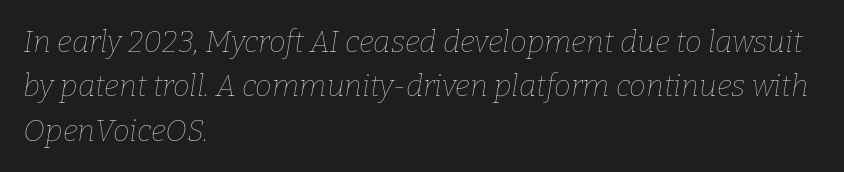
The image shows 30 px thin type, italic (leaning right); set left-aligned, normal line spacing (1.48x), normal letter spacing, not underlined; low stroke contrast and a medium x-height.
